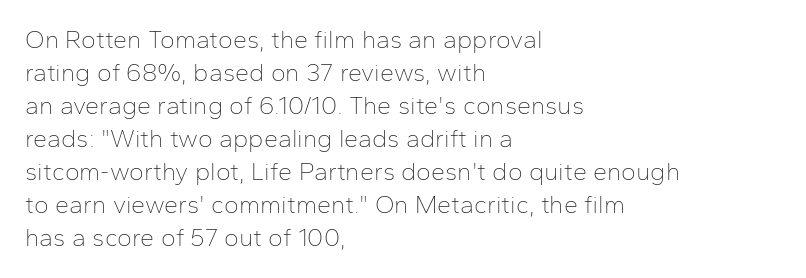
The image shows 25 px text type, upright; set left-aligned, normal line spacing (1.32x), normal letter spacing, not underlined.
